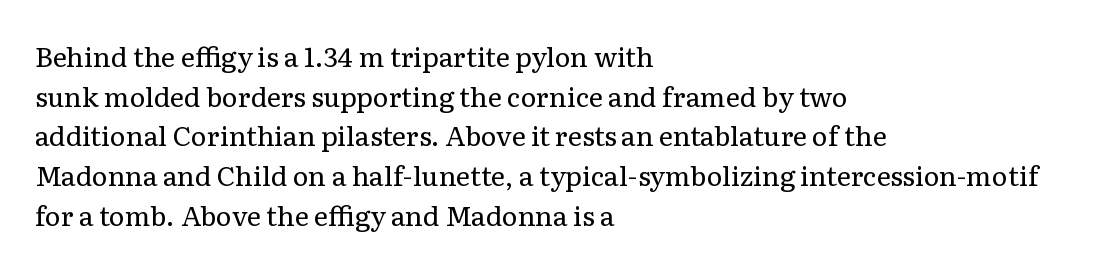
The image shows 27 px text type, upright; set left-aligned, normal line spacing (1.47x), normal letter spacing, not underlined.
